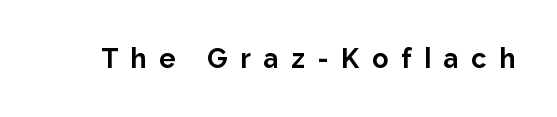
Q: Is the text bold? A: Yes.
Q: Is the text italic (slanted)? A: No, it is upright.
Q: Is the text underlined? A: No.
Q: Is the spacing between letters normal or unusually wide? A: Unusually wide.
